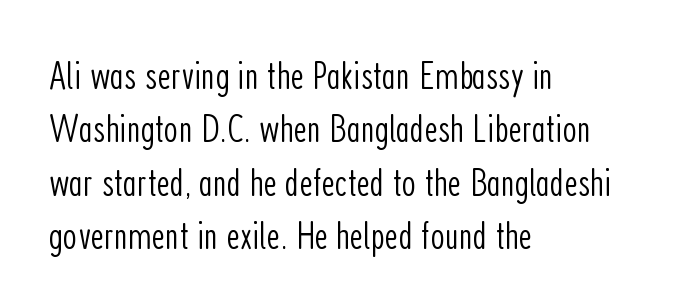
{"serif": "no", "italic": "no", "bold": "no", "weight": "light", "width": "condensed", "stroke_contrast": "low", "x_height": "medium", "monospaced": "no", "underline": "no", "align": "left", "line_spacing": "normal", "line_spacing_ratio": 1.3, "letter_spacing": "normal", "letter_spacing_em": 0.0, "glyph_px": 41}
